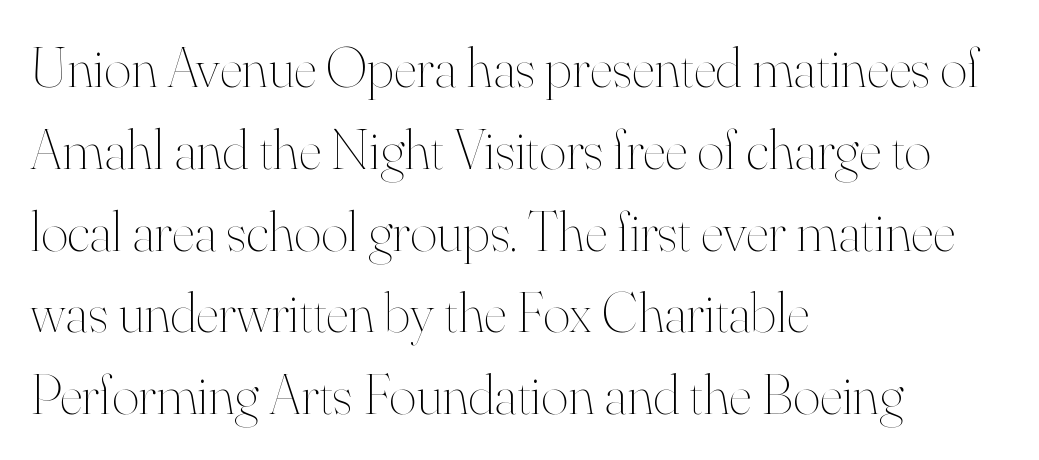
Each letter keeps its own natural width here, so spacing adapts to shape. A quiet, ordinary-to-light weight characterises the typeface. Descenders hang freely into open space. The rag falls on the right side of this text block. The passage shown has conventional tracking throughout.
